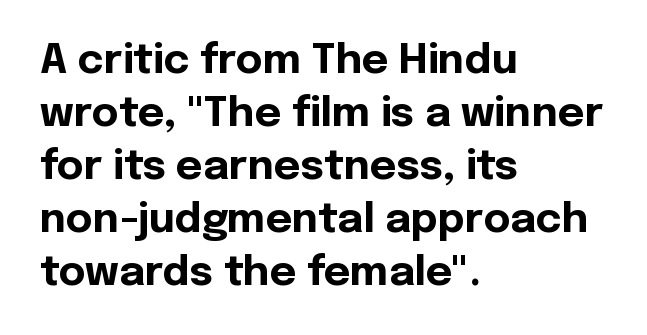
Q: Is the text bold? A: Yes.
Q: Is the text italic (slanted)? A: No, it is upright.
Q: Is the typeface a serif or a sans-serif typeface? A: Sans-serif.
Q: Is the text underlined? A: No.
Q: How is the paragraph aligned? A: Left-aligned.
Q: Is the spacing between letters normal or unusually wide? A: Normal.
Q: Is the spacing between lines tight, normal or loose? A: Normal.
Q: Width (condensed, normal, or wide)? A: Normal.
Q: x-height? A: Medium.
Q: Monospaced? A: No.
